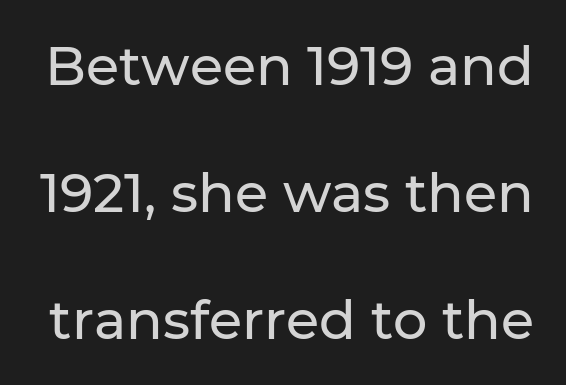
{"serif": "no", "italic": "no", "width": "normal", "stroke_contrast": "low", "x_height": "medium", "monospaced": "no", "underline": "no", "line_spacing": "loose", "line_spacing_ratio": 2.35, "letter_spacing": "normal", "letter_spacing_em": 0.0, "glyph_px": 54}
